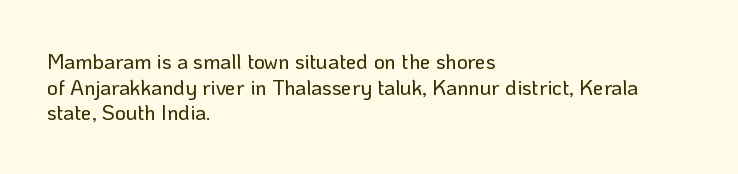
Line beginnings align vertically; line endings do not. Posture: vertical. A typesetter would call this zero additional tracking. The baseline area is clear.
